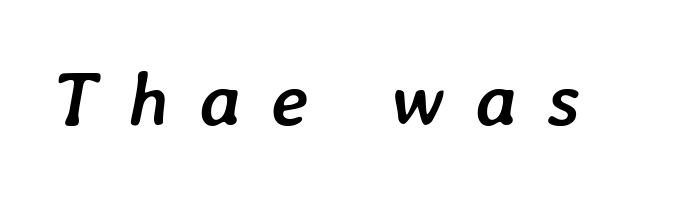
The image shows 77 px semibold type, italic (leaning right); set unusually wide letter spacing (+0.39 em), not underlined; low stroke contrast and a medium x-height.
